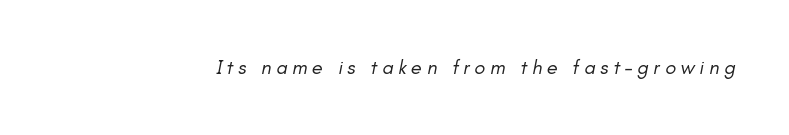
A quiet, ordinary-to-light weight characterises the typeface. Underline: absent. Italic? Definitely — the glyphs are oblique. Words appear elongated and porous because spacing is wide.
